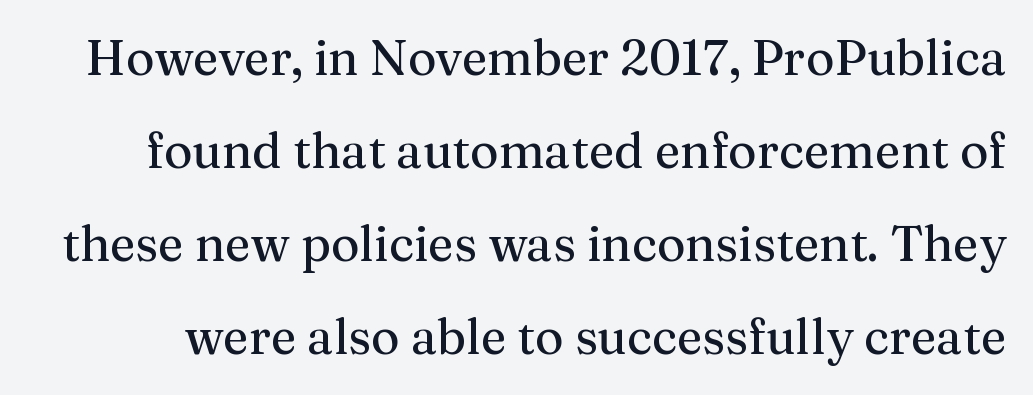
{"serif": "yes", "italic": "no", "width": "normal", "stroke_contrast": "medium", "x_height": "medium", "monospaced": "no", "underline": "no", "line_spacing": "loose", "line_spacing_ratio": 1.9, "letter_spacing": "normal", "letter_spacing_em": 0.0, "glyph_px": 49}
